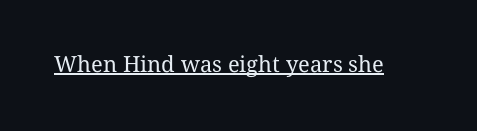
{"italic": "no", "bold": "no", "underline": "yes", "letter_spacing": "normal", "letter_spacing_em": 0.0, "glyph_px": 22}
